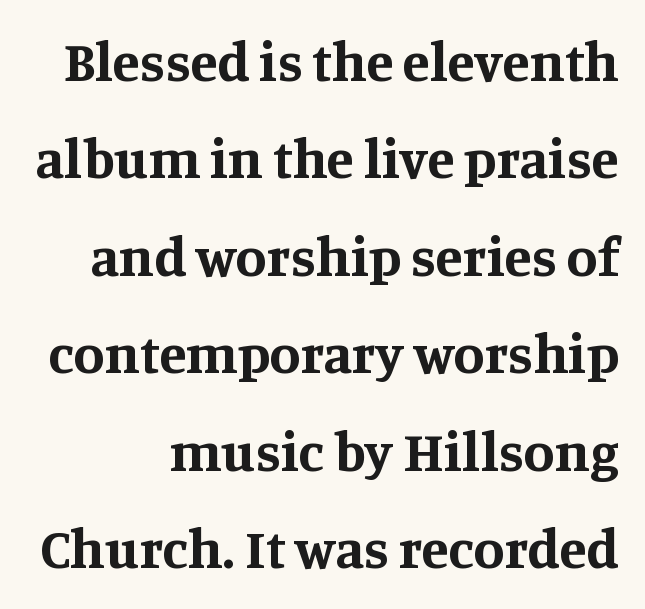
Q: Is the text bold? A: Yes.
Q: Is the text italic (slanted)? A: No, it is upright.
Q: Is the typeface a serif or a sans-serif typeface? A: Serif.
Q: Is the text underlined? A: No.
Q: Is the spacing between letters normal or unusually wide? A: Normal.
Q: Width (condensed, normal, or wide)? A: Normal.
Q: Stroke contrast? A: Medium.
Q: x-height? A: Large.
Q: Monospaced? A: No.
